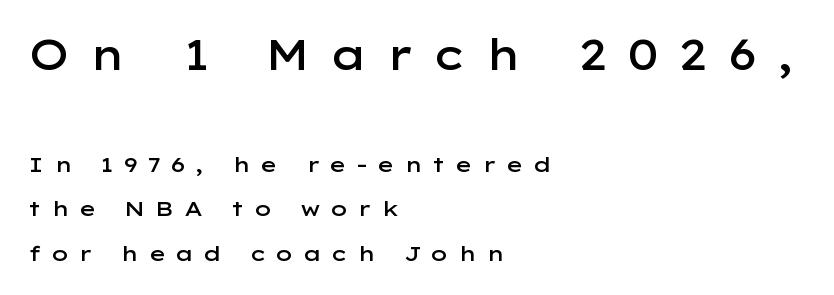
Q: Is the text bold? A: Semi-bold.
Q: Is the text italic (slanted)? A: No, it is upright.
Q: Is the typeface a serif or a sans-serif typeface? A: Sans-serif.
Q: Is the text underlined? A: No.
Q: How is the paragraph aligned? A: Left-aligned.
Q: Is the spacing between letters normal or unusually wide? A: Unusually wide.
Q: Is the spacing between lines tight, normal or loose? A: Loose.
Q: Which block of text is set in a larger size, the first (top) or the second (bottom)? A: The first (top) one.
Q: Width (condensed, normal, or wide)? A: Wide.
Q: Stroke contrast? A: Low.
Q: x-height? A: Medium.
Q: Monospaced? A: No.
